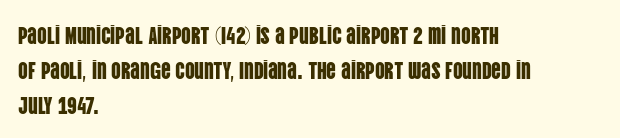
The image shows 24 px text type, upright; set left-aligned, normal line spacing (1.46x), normal letter spacing, not underlined.
